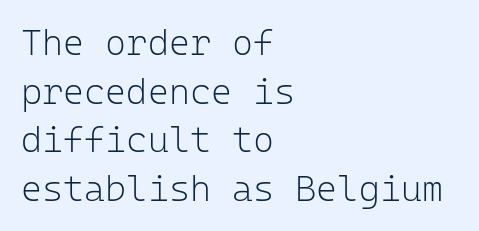
The image shows 36 px light sans-serif type, upright, monospaced; set left-aligned, normal line spacing (1.35x), normal letter spacing, not underlined; low stroke contrast and a medium x-height.
